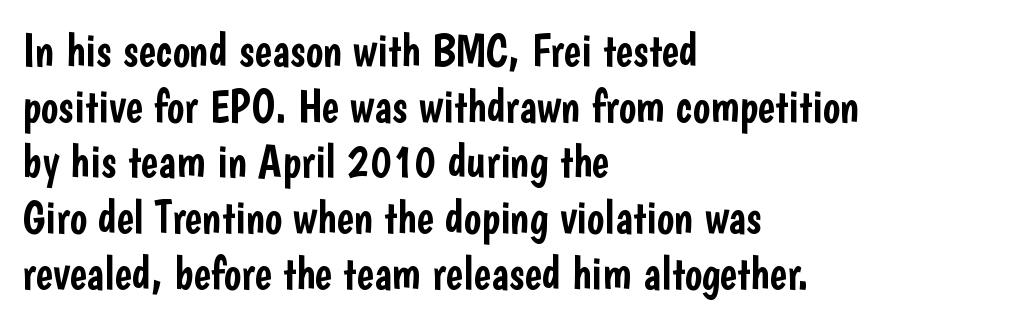
This is the regular roman posture of the typeface. The compositor pushed each line to the left boundary. This sample uses plain, unmodified letter spacing. Letterform terminals end flat and unadorned throughout the passage.
